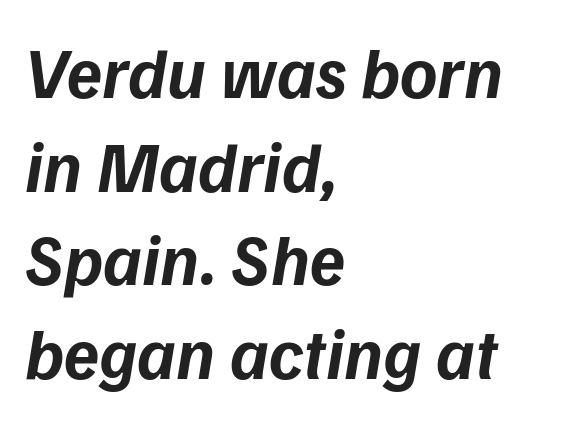
The baseline area is clear. Spacing verdict: proportional, widths tailored to each character. This block has exactly the height ordinary leading produces. Every letter is thick-stroked: bold, no question.
